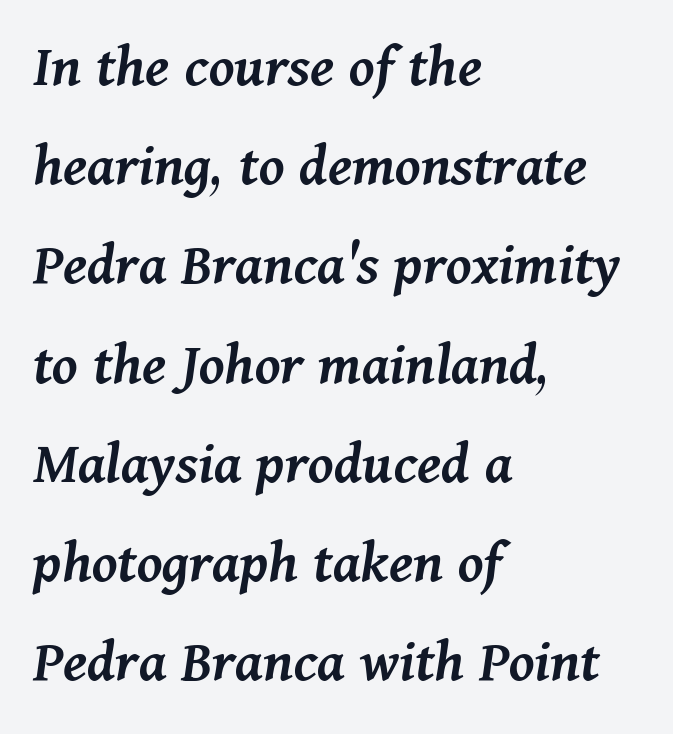
{"italic": "yes", "lean": "right", "slant_degrees": 11, "bold": "semi", "weight": "semibold", "width": "normal", "stroke_contrast": "medium", "x_height": "medium", "monospaced": "no", "underline": "no", "align": "left", "line_spacing": "normal", "line_spacing_ratio": 1.6, "letter_spacing": "normal", "letter_spacing_em": 0.0, "glyph_px": 62}
